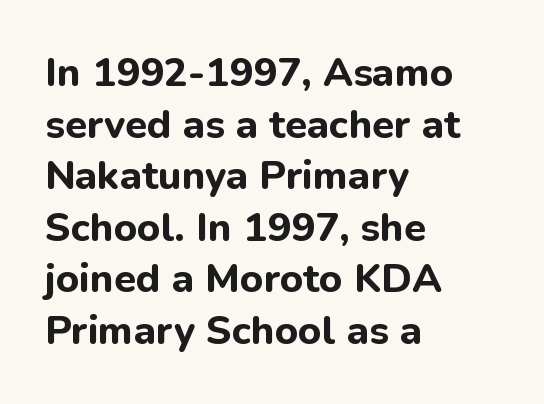
The text was rendered using a sans face with plain stroke endings. The foot of each line stays bare and open. The passage shown stacks its lines at a standard gap. Note the varied advance widths — an 'i' is clearly narrower than an 'm'.
